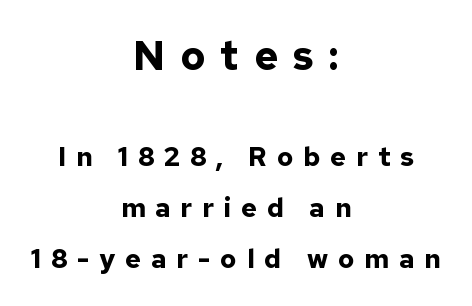
Q: Is the text bold? A: Yes.
Q: Is the text italic (slanted)? A: No, it is upright.
Q: Is the typeface a serif or a sans-serif typeface? A: Sans-serif.
Q: Is the text underlined? A: No.
Q: How is the paragraph aligned? A: Centered.
Q: Is the spacing between letters normal or unusually wide? A: Unusually wide.
Q: Which block of text is set in a larger size, the first (top) or the second (bottom)? A: The first (top) one.
Q: Width (condensed, normal, or wide)? A: Normal.
Q: Stroke contrast? A: Low.
Q: x-height? A: Medium.
Q: Monospaced? A: No.
